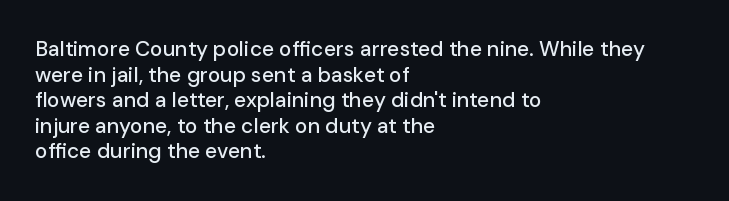
The image shows 21 px text type, upright; set left-aligned, line spacing 1.22x, normal letter spacing, not underlined.
